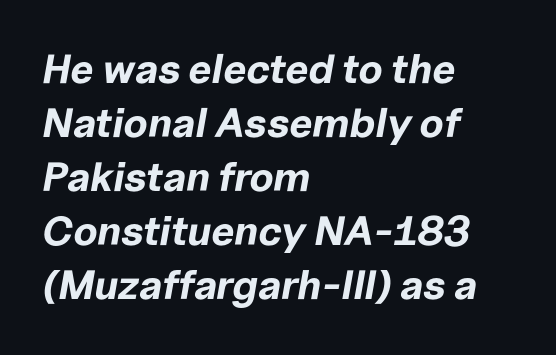
Q: Is the text bold? A: Yes.
Q: Is the text italic (slanted)? A: Yes, it leans right by about 10 degrees.
Q: Is the text underlined? A: No.
Q: How is the paragraph aligned? A: Left-aligned.
Q: Is the spacing between letters normal or unusually wide? A: Normal.
Q: Is the spacing between lines tight, normal or loose? A: Normal.
Q: Width (condensed, normal, or wide)? A: Normal.
Q: Stroke contrast? A: Low.
Q: x-height? A: Medium.
Q: Monospaced? A: No.
